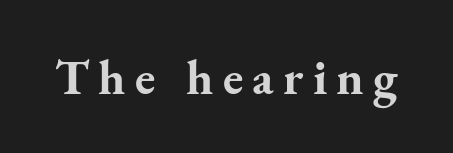
The image shows 49 px bold serif type, upright; set not underlined; medium stroke contrast and a small x-height.
